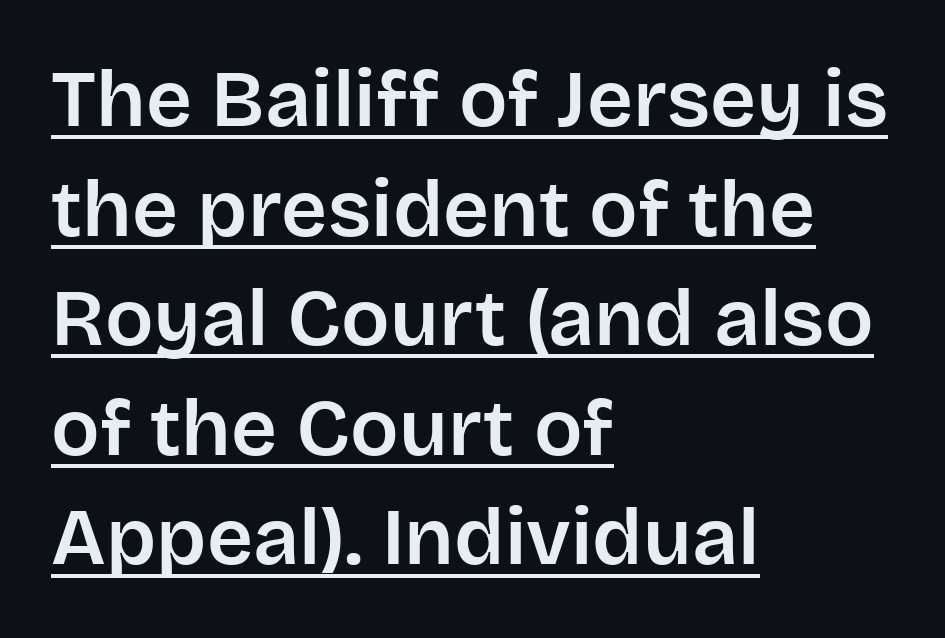
Inter-character spacing is left at the font's built-in metrics. A typesetter would mark this as roman, not italic. A normal amount of white space separates one row of letters from the next. You can see a thin bar hugging the bottom of the glyphs. Horizontal alignment here is leftward, the default for most running prose. I'd call this a sans setting — the letters go barefoot.
